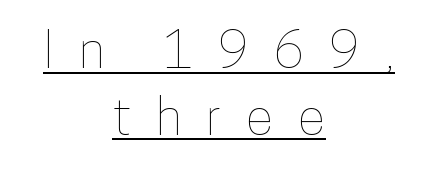
The image shows 51 px condensed type, upright; set centered, normal line spacing (1.31x), unusually wide letter spacing (+0.49 em), underlined; low stroke contrast and a medium x-height.
